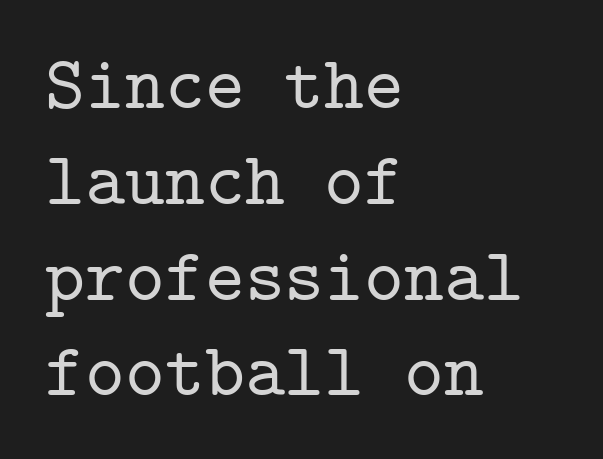
Q: Is the text italic (slanted)? A: No, it is upright.
Q: Is the typeface a serif or a sans-serif typeface? A: Serif.
Q: Is the text underlined? A: No.
Q: How is the paragraph aligned? A: Left-aligned.
Q: Is the spacing between letters normal or unusually wide? A: Normal.
Q: Is the spacing between lines tight, normal or loose? A: Normal.
Q: Width (condensed, normal, or wide)? A: Normal.
Q: Stroke contrast? A: Low.
Q: x-height? A: Medium.
Q: Monospaced? A: Yes.
